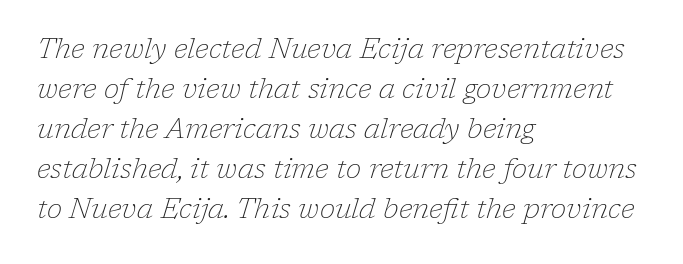
Q: Is the text bold? A: No.
Q: Is the text italic (slanted)? A: Yes, it leans right by about 17 degrees.
Q: Is the typeface a serif or a sans-serif typeface? A: Serif.
Q: Is the text underlined? A: No.
Q: How is the paragraph aligned? A: Left-aligned.
Q: Is the spacing between letters normal or unusually wide? A: Normal.
Q: Is the spacing between lines tight, normal or loose? A: Normal.
Q: Width (condensed, normal, or wide)? A: Normal.
Q: Stroke contrast? A: Low.
Q: x-height? A: Medium.
Q: Monospaced? A: No.
